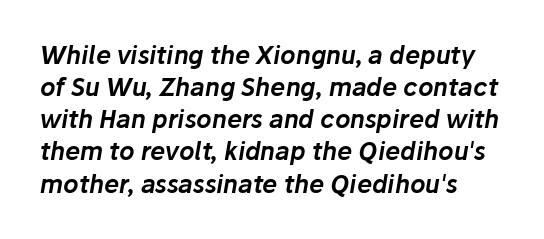
{"italic": "yes", "lean": "right", "slant_degrees": 10, "underline": "no", "align": "left", "line_spacing": "normal", "line_spacing_ratio": 1.34, "letter_spacing": "normal", "letter_spacing_em": 0.0, "glyph_px": 24}
